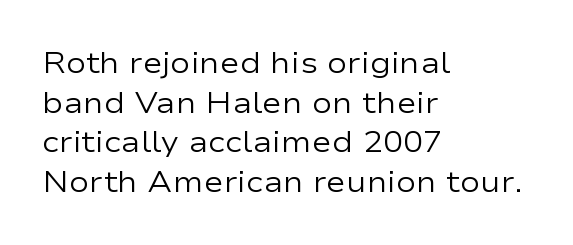
The image shows 30 px regular-weight, wide sans-serif type, upright; set left-aligned, normal line spacing (1.32x), normal letter spacing, not underlined; low stroke contrast and a medium x-height.
